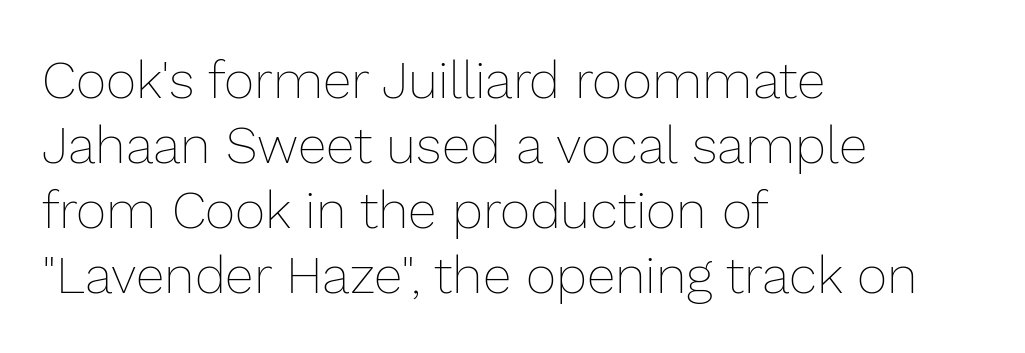
{"italic": "no", "bold": "no", "weight": "thin", "width": "normal", "stroke_contrast": "low", "x_height": "medium", "monospaced": "no", "underline": "no", "align": "left", "line_spacing": "normal", "line_spacing_ratio": 1.25, "letter_spacing": "normal", "letter_spacing_em": 0.0, "glyph_px": 52}
